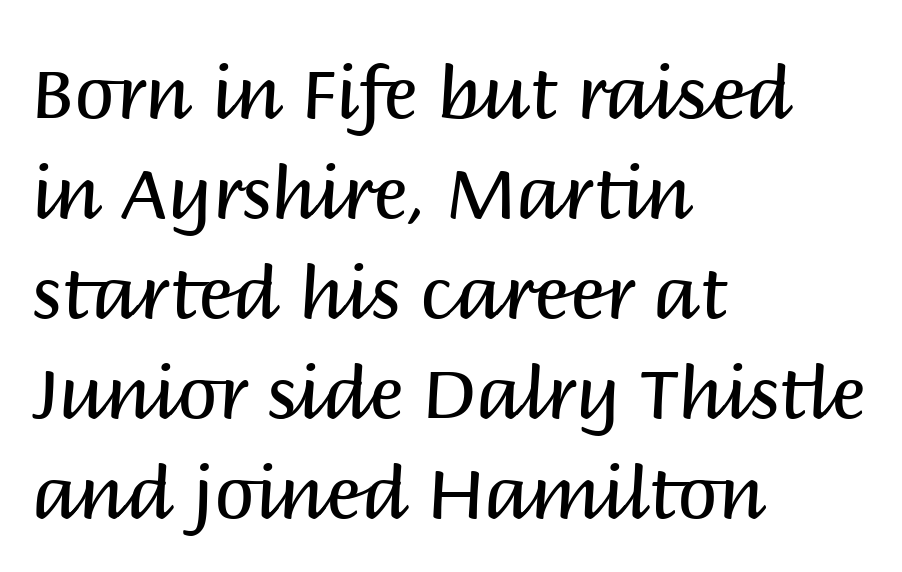
A typesetter would call this zero additional tracking. The space beneath each line is pristine and unruled. Classification — sans serif. The weight tops out at a normal text grade. Where is the straight margin? On the left.
